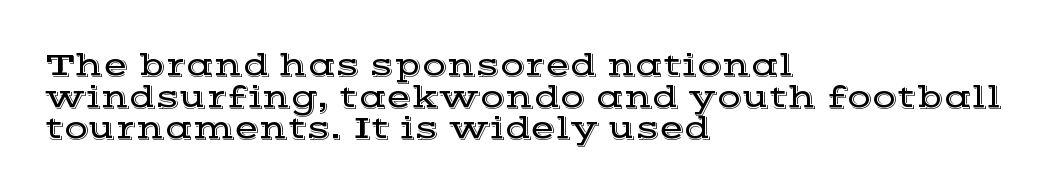
The image shows 32 px wide serif type, upright; set left-aligned, tight line spacing (0.99x), normal letter spacing, not underlined; a medium x-height.
